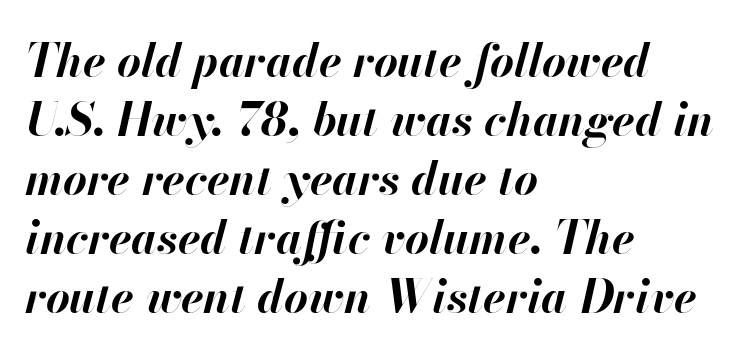
Q: Is the text bold? A: Yes.
Q: Is the text italic (slanted)? A: Yes, it leans right by about 13 degrees.
Q: Is the text underlined? A: No.
Q: How is the paragraph aligned? A: Left-aligned.
Q: Is the spacing between letters normal or unusually wide? A: Normal.
Q: Is the spacing between lines tight, normal or loose? A: Normal.
Q: Width (condensed, normal, or wide)? A: Normal.
Q: Stroke contrast? A: High.
Q: x-height? A: Small.
Q: Monospaced? A: No.
